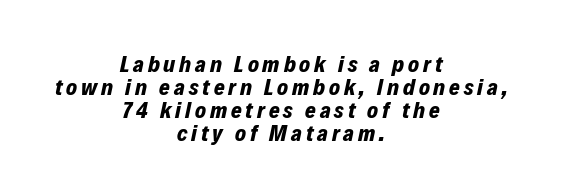
The axis of the letterforms is tilted away from vertical. Neither beginnings nor endings align; midpoints do. These lines carry a lot of weight — the face is fully bold. This block would grow much taller if given ordinary leading; it's compressed now.
